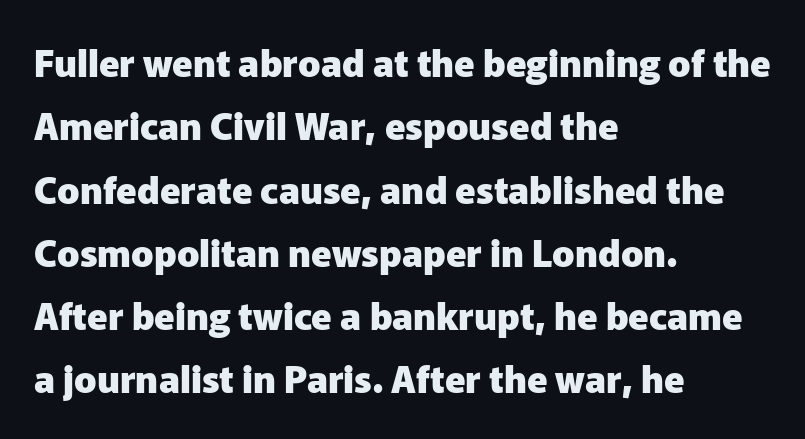
Q: Is the text bold? A: Yes.
Q: Is the text italic (slanted)? A: No, it is upright.
Q: Is the typeface a serif or a sans-serif typeface? A: Sans-serif.
Q: Is the text underlined? A: No.
Q: How is the paragraph aligned? A: Left-aligned.
Q: Is the spacing between letters normal or unusually wide? A: Normal.
Q: Width (condensed, normal, or wide)? A: Normal.
Q: Stroke contrast? A: Low.
Q: x-height? A: Medium.
Q: Monospaced? A: No.
